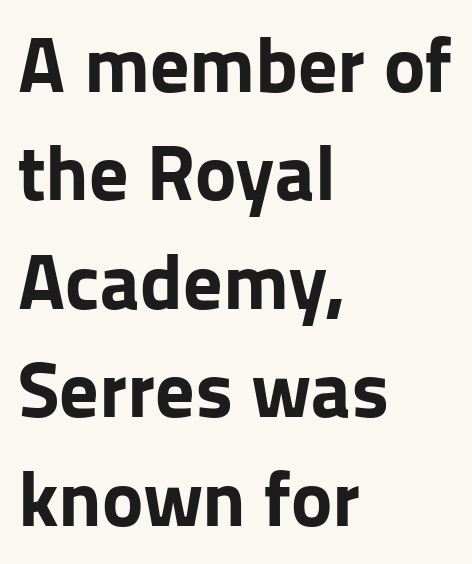
{"serif": "no", "italic": "no", "bold": "yes", "weight": "bold", "width": "normal", "stroke_contrast": "low", "x_height": "medium", "monospaced": "no", "underline": "no", "align": "left", "line_spacing": "normal", "line_spacing_ratio": 1.39, "letter_spacing": "normal", "letter_spacing_em": 0.0, "glyph_px": 78}
